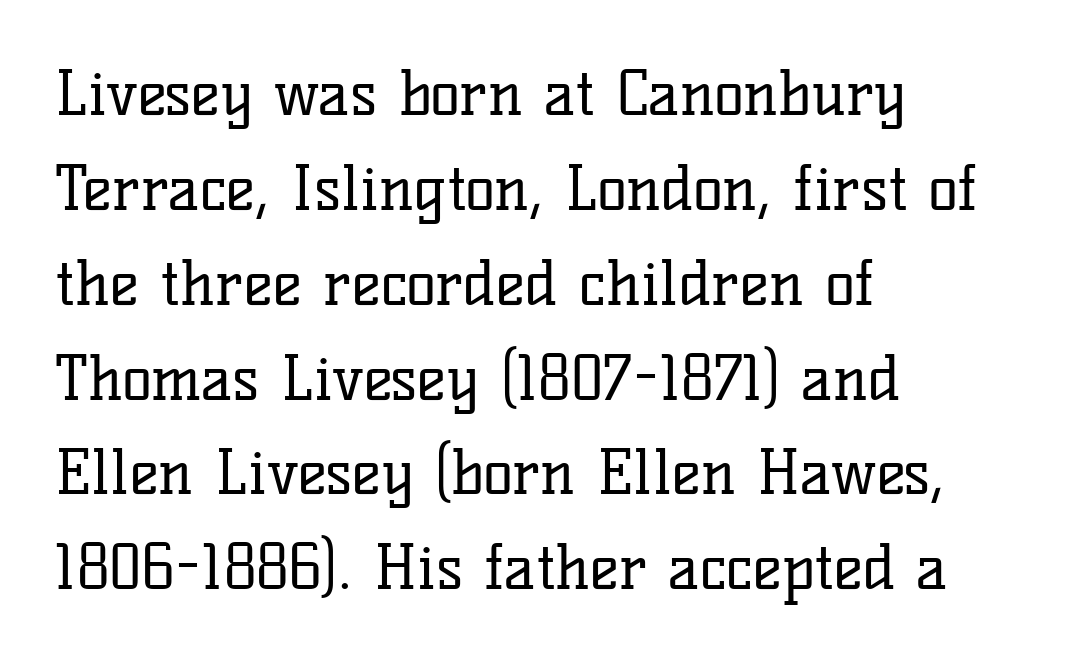
Q: Is the text bold? A: No.
Q: Is the text italic (slanted)? A: No, it is upright.
Q: Is the typeface a serif or a sans-serif typeface? A: Serif.
Q: Is the text underlined? A: No.
Q: How is the paragraph aligned? A: Left-aligned.
Q: Is the spacing between letters normal or unusually wide? A: Normal.
Q: Is the spacing between lines tight, normal or loose? A: Normal.
Q: Width (condensed, normal, or wide)? A: Normal.
Q: Stroke contrast? A: Low.
Q: x-height? A: Medium.
Q: Monospaced? A: No.
